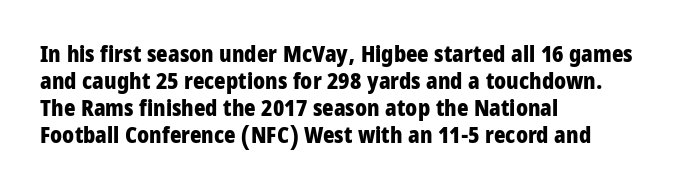
{"italic": "no", "bold": "yes", "underline": "no", "align": "left", "line_spacing_ratio": 1.23, "letter_spacing": "normal", "letter_spacing_em": 0.0, "glyph_px": 22}
